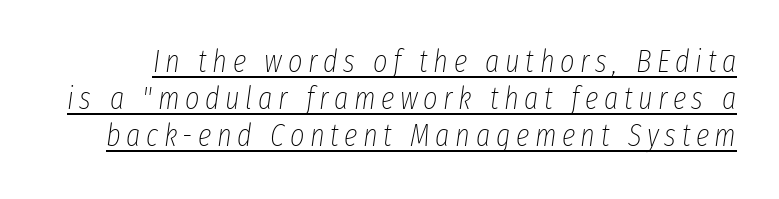
A continuous stroke trails under the words, as in a hyperlink. The text carries the slant typical of an italic or oblique font. The letters advance in unequal steps, a hallmark of proportional type. Heft: none added — not bold.
